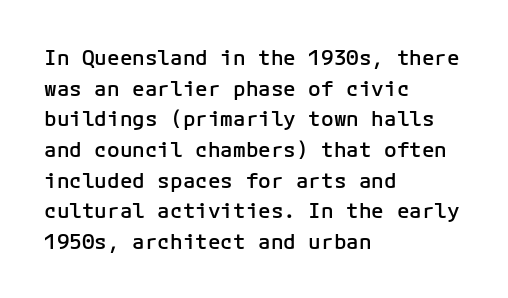
Q: Is the text bold? A: Semi-bold.
Q: Is the text italic (slanted)? A: No, it is upright.
Q: Is the text underlined? A: No.
Q: How is the paragraph aligned? A: Left-aligned.
Q: Is the spacing between letters normal or unusually wide? A: Normal.
Q: Is the spacing between lines tight, normal or loose? A: Normal.
